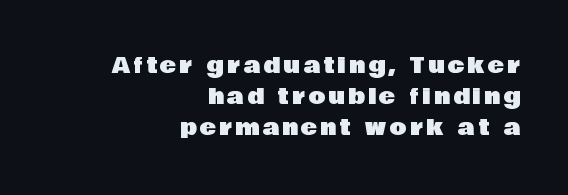
{"italic": "no", "underline": "no", "align": "right", "line_spacing": "normal", "line_spacing_ratio": 1.41, "glyph_px": 22}
